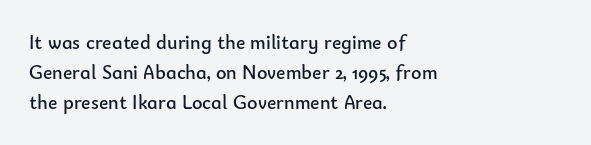
{"italic": "no", "bold": "no", "underline": "no", "align": "left", "line_spacing": "normal", "line_spacing_ratio": 1.51, "letter_spacing": "normal", "letter_spacing_em": 0.0, "glyph_px": 20}
